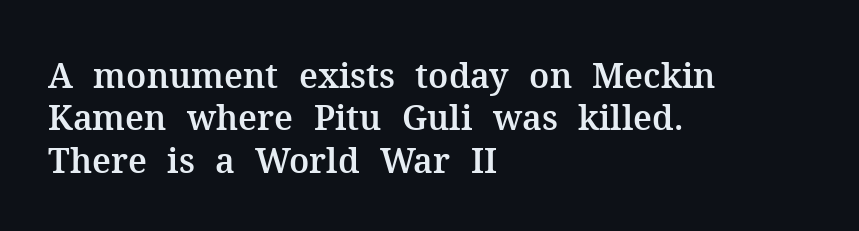
Q: Is the text italic (slanted)? A: No, it is upright.
Q: Is the typeface a serif or a sans-serif typeface? A: Serif.
Q: Is the text underlined? A: No.
Q: How is the paragraph aligned? A: Left-aligned.
Q: Is the spacing between letters normal or unusually wide? A: Normal.
Q: Is the spacing between lines tight, normal or loose? A: Normal.
Q: Width (condensed, normal, or wide)? A: Normal.
Q: Stroke contrast? A: Medium.
Q: x-height? A: Medium.
Q: Monospaced? A: No.
